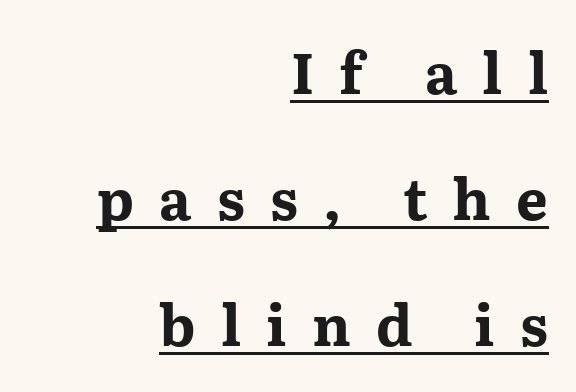
The image shows 56 px bold, wide serif type, upright; set right-aligned, loose line spacing (2.25x), unusually wide letter spacing (+0.45 em), underlined; medium stroke contrast and a medium x-height.
